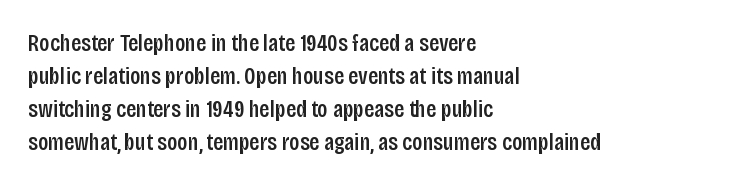
Q: Is the text bold? A: Semi-bold.
Q: Is the text italic (slanted)? A: No, it is upright.
Q: Is the text underlined? A: No.
Q: How is the paragraph aligned? A: Left-aligned.
Q: Is the spacing between letters normal or unusually wide? A: Normal.
Q: Is the spacing between lines tight, normal or loose? A: Normal.
